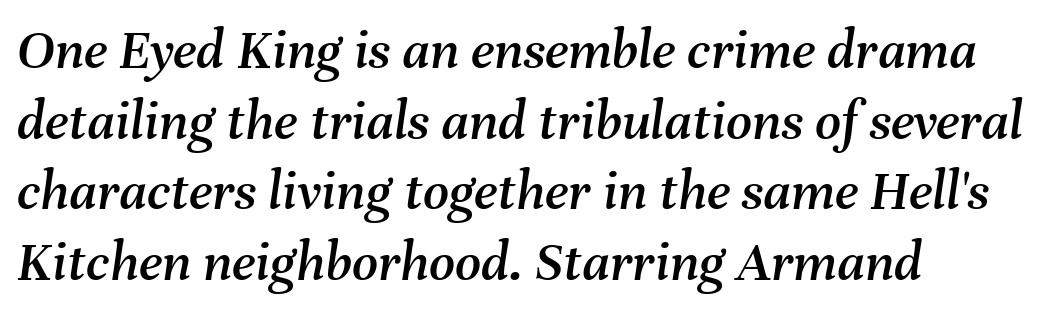
The image shows 57 px text type, italic (leaning right); set left-aligned, line spacing 1.24x, normal letter spacing, not underlined; medium stroke contrast and a medium x-height.
